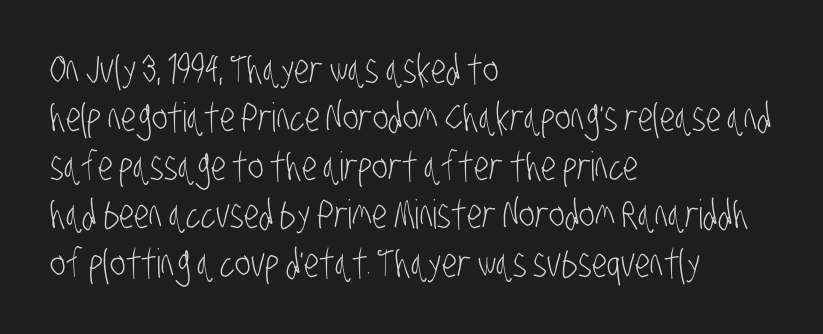
Q: Is the text bold? A: No.
Q: Is the typeface a serif or a sans-serif typeface? A: Sans-serif.
Q: Is the text underlined? A: No.
Q: How is the paragraph aligned? A: Left-aligned.
Q: Is the spacing between letters normal or unusually wide? A: Normal.
Q: Width (condensed, normal, or wide)? A: Condensed.
Q: Stroke contrast? A: Low.
Q: x-height? A: Large.
Q: Monospaced? A: No.
